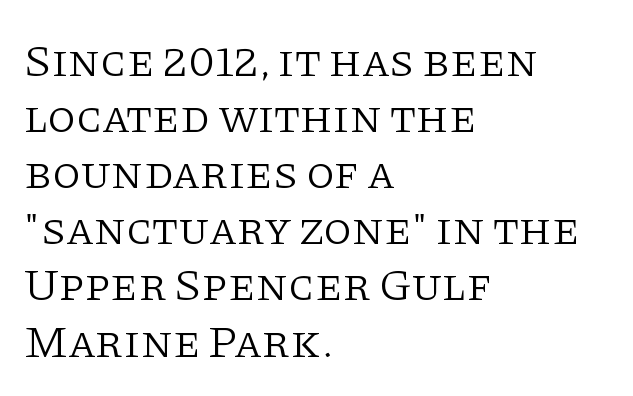
The glyphs in this specimen are seriffed. Descenders are the only things crossing below the line. Compared with typical body copy, the letter spacing here is the same. The font sits on the lighter half of the weight spectrum, regular included. Line beginnings align vertically; line endings do not. Here the designer chose a conventional face with non-uniform glyph widths.
